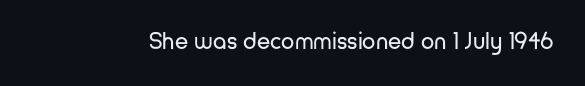
The image shows 24 px text type, upright; set normal letter spacing, not underlined.
